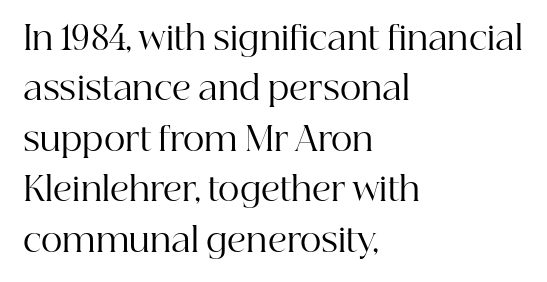
The image shows 33 px regular-weight serif type, upright; set left-aligned, normal line spacing (1.53x), normal letter spacing, not underlined; high stroke contrast and a medium x-height.
